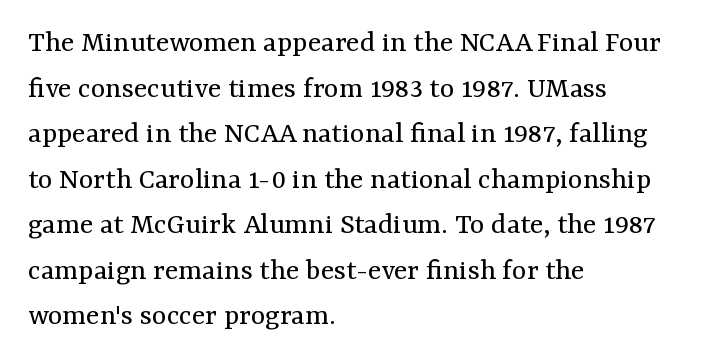
The image shows 31 px regular-weight serif type, upright; set left-aligned, normal line spacing (1.47x), normal letter spacing, not underlined; medium stroke contrast and a medium x-height.
